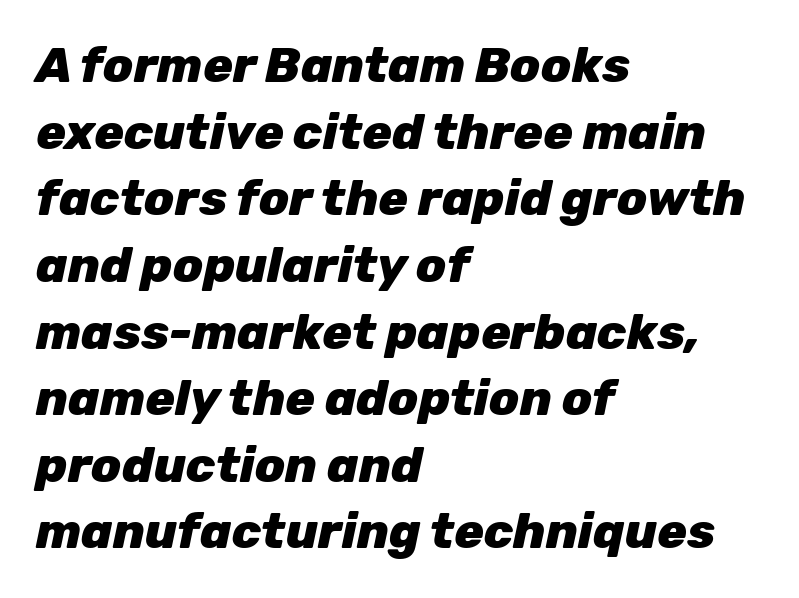
The text block is weighted toward the left margin, trailing off unevenly rightward. Think of a printed novel: that variable character pitch is what you see here. Each word holds together tightly as a unit, with standard inter-letter gaps. Weight check: bold — yes, fully. The axis of the letterforms is tilted away from vertical.
